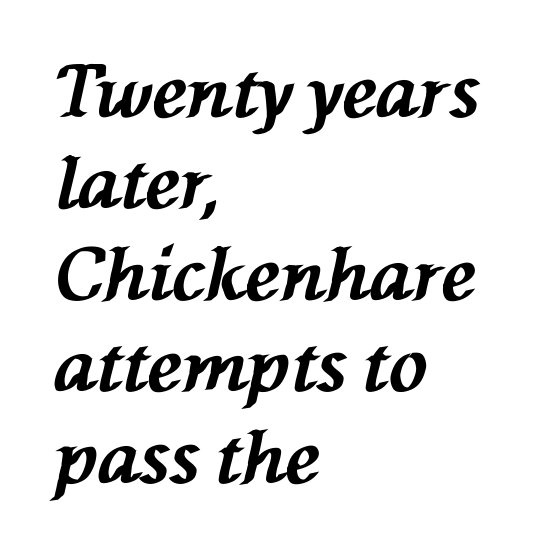
I'd describe the lettering as bold — thick and assertive. Descenders hang freely into open space. Yep, that's italic — everything's leaning. Every row of glyphs begins at an identical x-position on the left. Default kerning and tracking; the words read as compact shapes.
